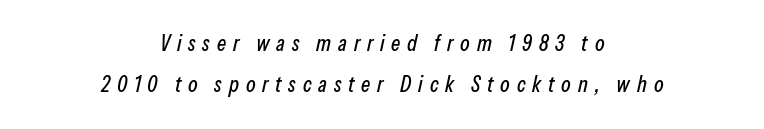
Q: Is the text italic (slanted)? A: Yes, it leans right by about 13 degrees.
Q: Is the text underlined? A: No.
Q: How is the paragraph aligned? A: Centered.
Q: Is the spacing between letters normal or unusually wide? A: Unusually wide.
